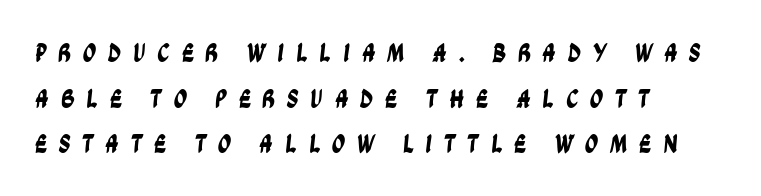
The image shows 27 px text type; set left-aligned, normal line spacing (1.69x), unusually wide letter spacing (+0.42 em), not underlined.
